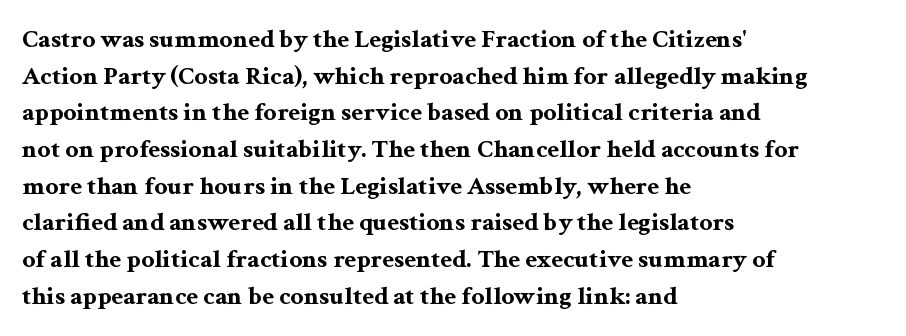
Caption: multi-line text, flush left, ragged right. Look at the tracking — it's just the regular setting, nothing added. Upright lettering throughout. The passage shown is emphatically bold. The passage shown is not underscored anywhere.
